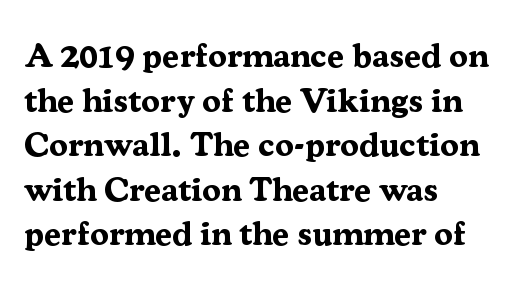
Q: Is the text bold? A: Yes.
Q: Is the text italic (slanted)? A: No, it is upright.
Q: Is the typeface a serif or a sans-serif typeface? A: Serif.
Q: Is the text underlined? A: No.
Q: How is the paragraph aligned? A: Left-aligned.
Q: Is the spacing between letters normal or unusually wide? A: Normal.
Q: Is the spacing between lines tight, normal or loose? A: Normal.
Q: Width (condensed, normal, or wide)? A: Normal.
Q: Stroke contrast? A: Medium.
Q: x-height? A: Medium.
Q: Monospaced? A: No.
